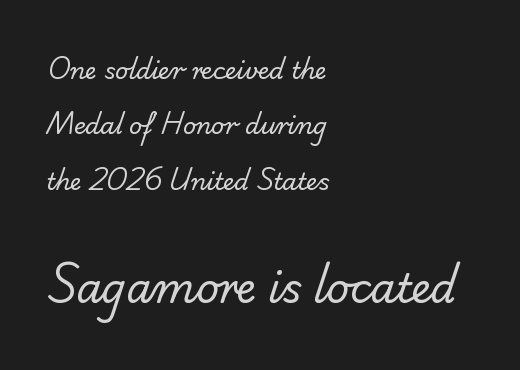
Q: Is the text bold? A: No.
Q: Is the typeface a serif or a sans-serif typeface? A: Sans-serif.
Q: Is the text underlined? A: No.
Q: How is the paragraph aligned? A: Left-aligned.
Q: Is the spacing between letters normal or unusually wide? A: Normal.
Q: Is the spacing between lines tight, normal or loose? A: Loose.
Q: Which block of text is set in a larger size, the first (top) or the second (bottom)? A: The second (bottom) one.
Q: Width (condensed, normal, or wide)? A: Normal.
Q: Stroke contrast? A: Low.
Q: x-height? A: Small.
Q: Monospaced? A: No.
